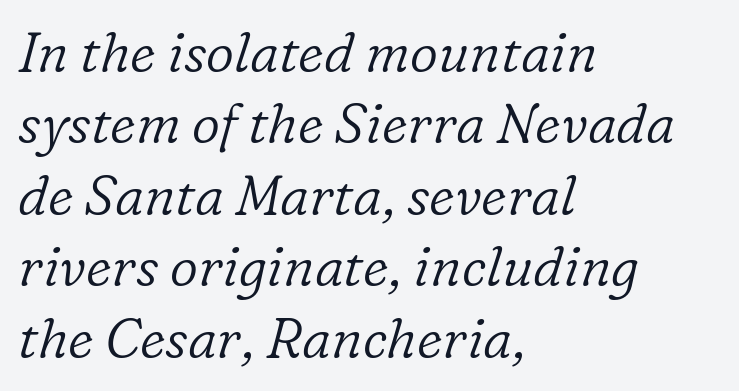
The image shows 55 px light serif type, italic (leaning right); set left-aligned, normal line spacing (1.3x), normal letter spacing, not underlined; low stroke contrast and a medium x-height.
